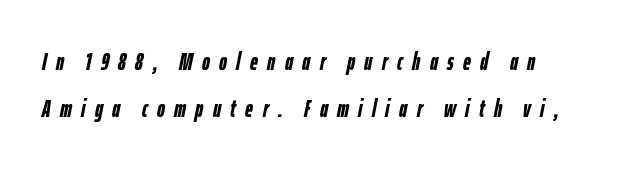
This sample uses an oblique cut, with every glyph tilted off the vertical. What stands out about the letter spacing? Its width — letters are far apart. Strokes here are thick enough to call this a true bold. Lines of text with bare space underneath. Vertical spacing — loose.
